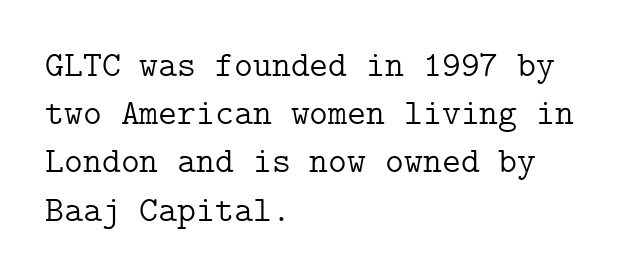
Q: Is the text bold? A: No.
Q: Is the text italic (slanted)? A: No, it is upright.
Q: Is the typeface a serif or a sans-serif typeface? A: Serif.
Q: Is the text underlined? A: No.
Q: How is the paragraph aligned? A: Left-aligned.
Q: Is the spacing between letters normal or unusually wide? A: Normal.
Q: Is the spacing between lines tight, normal or loose? A: Normal.
Q: Width (condensed, normal, or wide)? A: Normal.
Q: Stroke contrast? A: Low.
Q: x-height? A: Medium.
